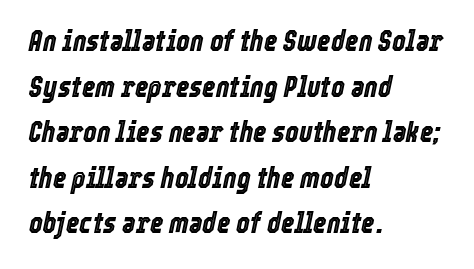
Q: Is the text italic (slanted)? A: Yes, it leans right by about 12 degrees.
Q: Is the text underlined? A: No.
Q: How is the paragraph aligned? A: Left-aligned.
Q: Is the spacing between letters normal or unusually wide? A: Normal.
Q: Is the spacing between lines tight, normal or loose? A: Normal.
Q: Width (condensed, normal, or wide)? A: Condensed.
Q: x-height? A: Medium.
Q: Monospaced? A: No.
